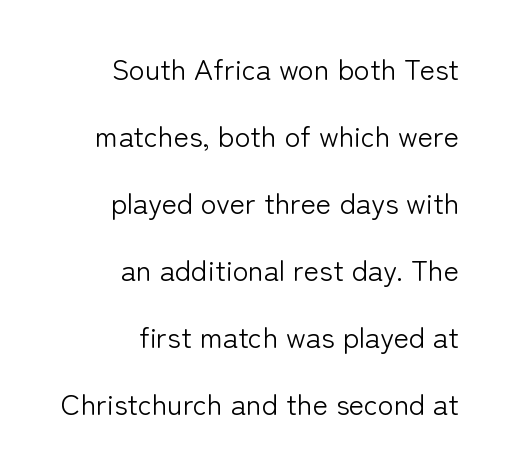
Q: Is the text bold? A: No.
Q: Is the text italic (slanted)? A: No, it is upright.
Q: Is the typeface a serif or a sans-serif typeface? A: Sans-serif.
Q: Is the text underlined? A: No.
Q: How is the paragraph aligned? A: Right-aligned.
Q: Is the spacing between letters normal or unusually wide? A: Normal.
Q: Is the spacing between lines tight, normal or loose? A: Loose.
Q: Width (condensed, normal, or wide)? A: Normal.
Q: Stroke contrast? A: Low.
Q: x-height? A: Medium.
Q: Monospaced? A: No.
